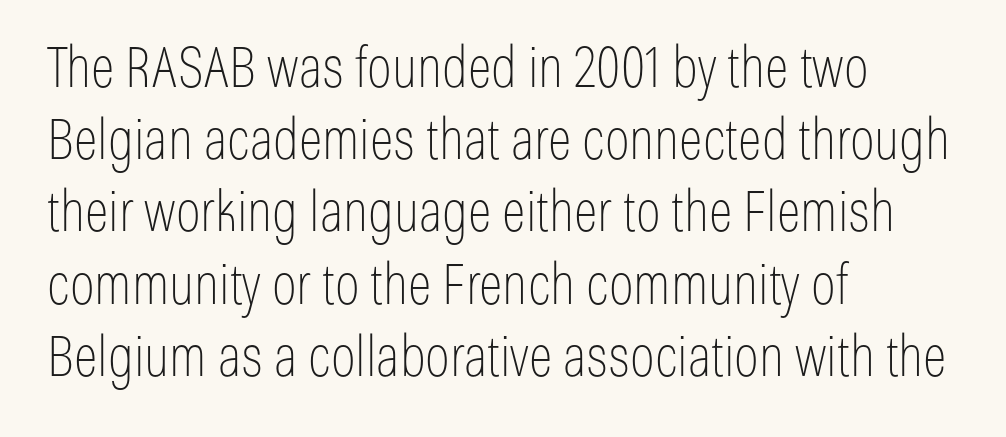
The image shows 56 px thin, condensed sans-serif type, upright; set left-aligned, normal line spacing (1.29x), normal letter spacing, not underlined; low stroke contrast and a medium x-height.
